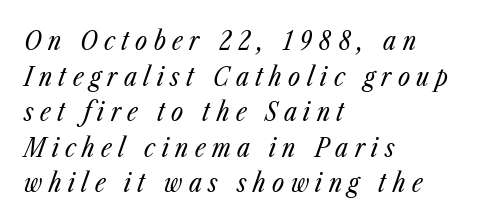
The typeface has the unassuming heft of standard copy or less. The face used here has a pronounced slope to its letters. Regular leading. Only glyphs here, with clear space below each row. Here the glyphs are tracked loosely, breaking word shapes into spaced letters.
